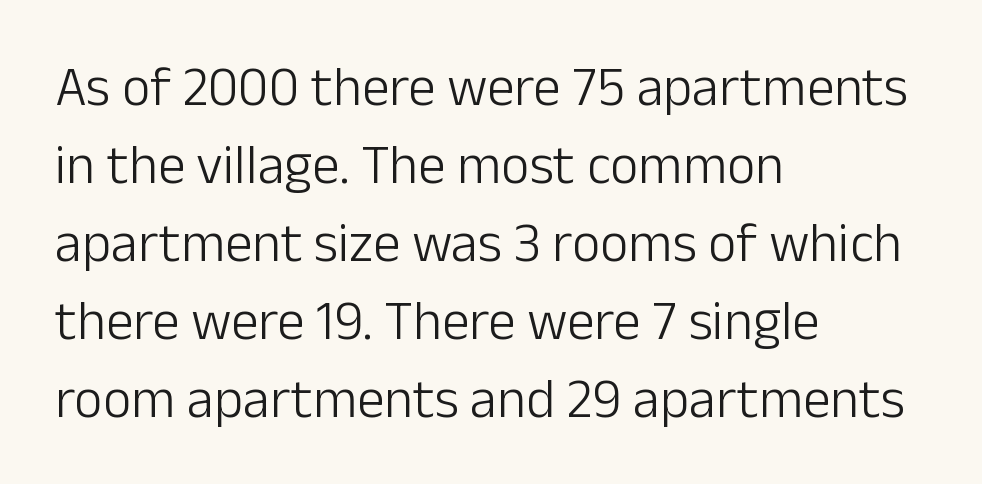
{"serif": "no", "italic": "no", "bold": "no", "weight": "light", "width": "normal", "stroke_contrast": "low", "x_height": "medium", "monospaced": "no", "underline": "no", "align": "left", "line_spacing": "normal", "line_spacing_ratio": 1.42, "letter_spacing": "normal", "letter_spacing_em": 0.0, "glyph_px": 55}
